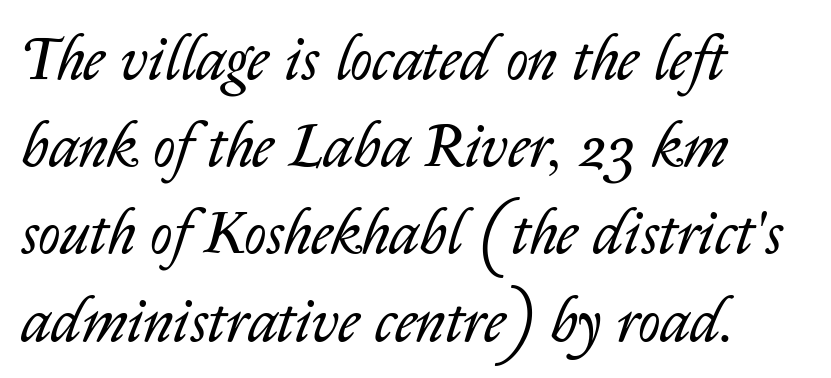
Notice how the passage keeps a crisp vertical edge on the left only. Stroke mass is kept to a normal reading level or below. Successive baselines arrive at the customary interval. Short note: letters normally spaced. Unmarked baselines from the first word to the last.
